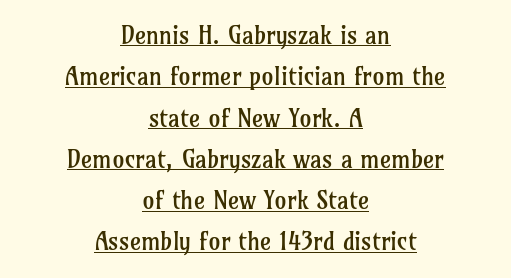
What decoration does the sample have? An underline. Leftover space on each line is divided equally before and after the words. No chunkiness to these letters — they're not bold. The lettering stays uniformly vertical, giving the passage a roman look. How are the letters spaced? Ordinarily, with no added tracking.
